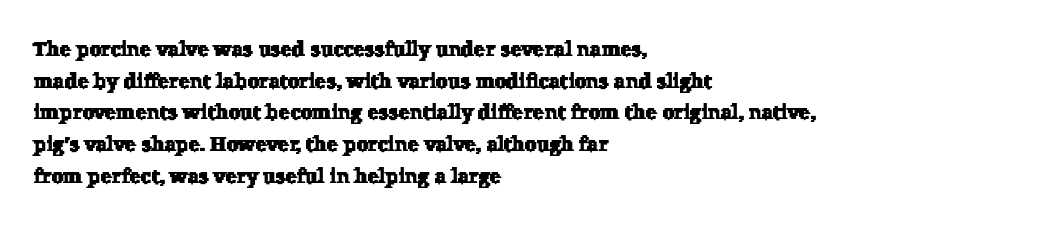
{"underline": "no", "align": "left", "line_spacing": "normal", "line_spacing_ratio": 1.51, "letter_spacing": "normal", "letter_spacing_em": 0.0, "glyph_px": 21}
